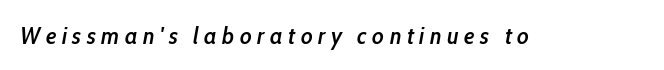
{"italic": "yes", "lean": "right", "slant_degrees": 10, "bold": "semi", "underline": "no", "letter_spacing": "wide", "letter_spacing_em": 0.23, "glyph_px": 24}
